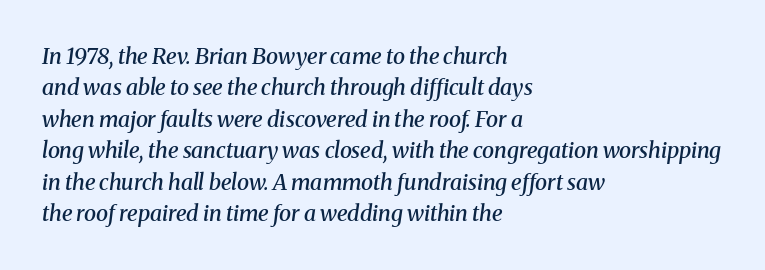
Q: Is the text bold? A: Semi-bold.
Q: Is the text italic (slanted)? A: Yes, it leans right by about 8 degrees.
Q: Is the text underlined? A: No.
Q: How is the paragraph aligned? A: Left-aligned.
Q: Is the spacing between letters normal or unusually wide? A: Normal.
Q: Is the spacing between lines tight, normal or loose? A: Normal.
